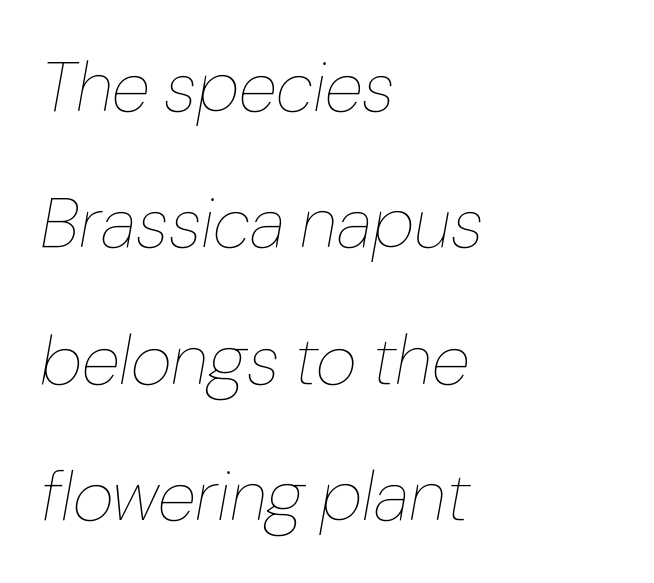
{"italic": "yes", "lean": "right", "slant_degrees": 10, "bold": "no", "weight": "thin", "width": "normal", "stroke_contrast": "low", "x_height": "medium", "monospaced": "no", "underline": "no", "align": "left", "line_spacing": "loose", "line_spacing_ratio": 1.92, "letter_spacing": "normal", "letter_spacing_em": 0.0, "glyph_px": 71}
